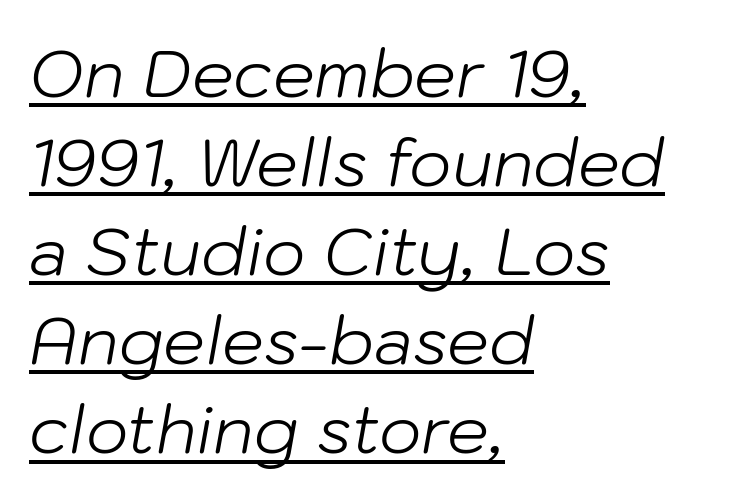
The image shows 66 px light type, italic (leaning right); set left-aligned, normal line spacing (1.35x), normal letter spacing, underlined; low stroke contrast and a medium x-height.
